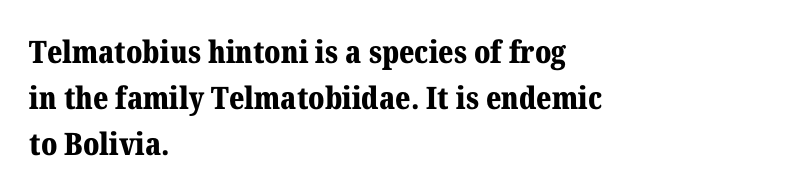
The vertical gap from one line to the next is medium. This rendering features lettering with no underline. The characters look thick and weighty, a clear bold. The lettering holds an erect, upright posture throughout. The type family on display is of the serif kind. In CSS terms this would be text-align: left.
